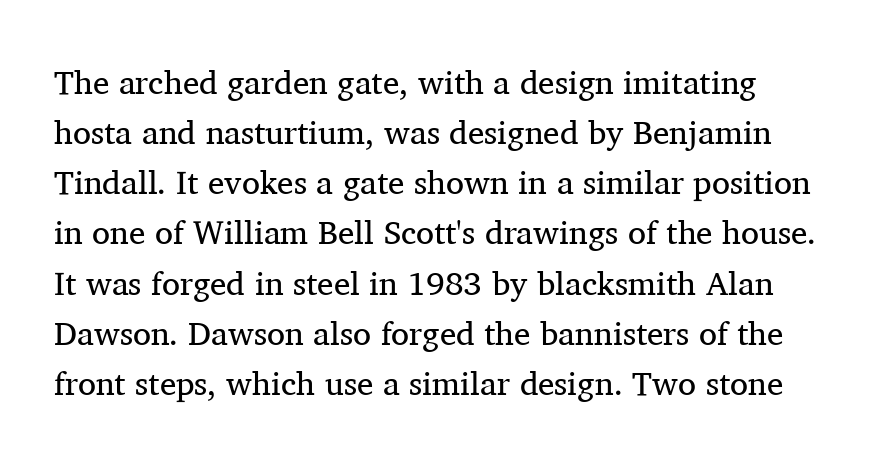
The image shows 33 px regular-weight serif type, upright; set normal line spacing (1.52x), normal letter spacing, not underlined; medium stroke contrast and a medium x-height.
